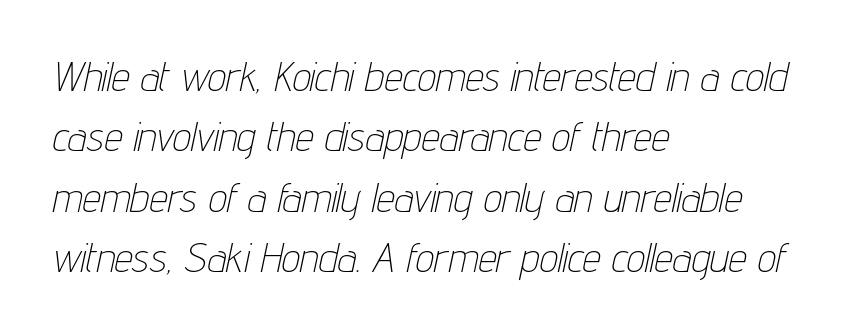
Q: Is the text bold? A: No.
Q: Is the text italic (slanted)? A: Yes, it leans right by about 12 degrees.
Q: Is the text underlined? A: No.
Q: How is the paragraph aligned? A: Left-aligned.
Q: Is the spacing between letters normal or unusually wide? A: Normal.
Q: Is the spacing between lines tight, normal or loose? A: Normal.
Q: Width (condensed, normal, or wide)? A: Condensed.
Q: Stroke contrast? A: Low.
Q: x-height? A: Medium.
Q: Monospaced? A: No.
